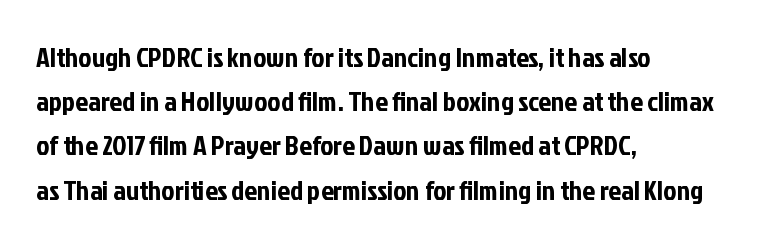
The image shows 28 px condensed sans-serif type, upright; set left-aligned, normal line spacing (1.58x), normal letter spacing, not underlined; low stroke contrast and a medium x-height.
